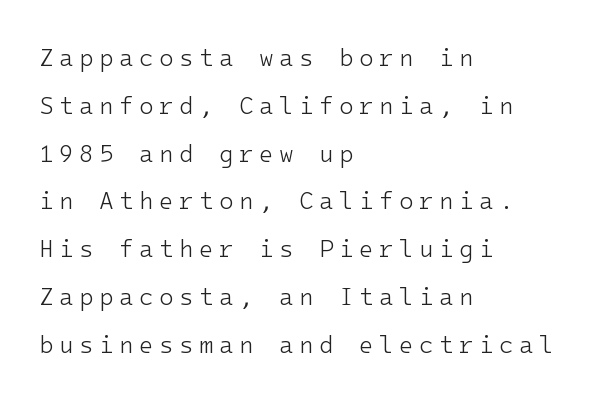
The image shows 24 px text type, upright; set left-aligned, loose line spacing (1.99x), unusually wide letter spacing (+0.22 em), not underlined.
